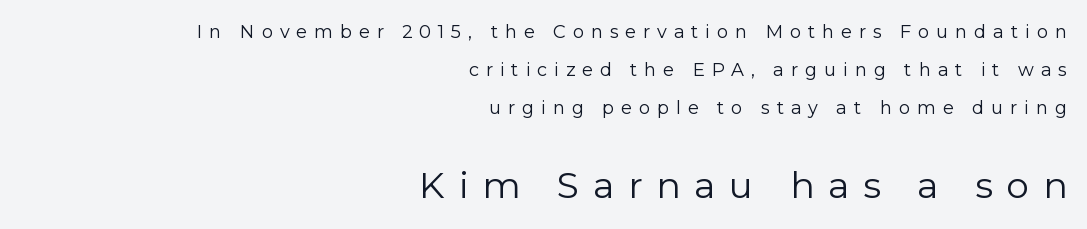
Q: Is the text bold? A: No.
Q: Is the text italic (slanted)? A: No, it is upright.
Q: Is the typeface a serif or a sans-serif typeface? A: Sans-serif.
Q: Is the text underlined? A: No.
Q: How is the paragraph aligned? A: Right-aligned.
Q: Is the spacing between letters normal or unusually wide? A: Unusually wide.
Q: Is the spacing between lines tight, normal or loose? A: Loose.
Q: Which block of text is set in a larger size, the first (top) or the second (bottom)? A: The second (bottom) one.
Q: Width (condensed, normal, or wide)? A: Normal.
Q: Stroke contrast? A: Low.
Q: x-height? A: Medium.
Q: Monospaced? A: No.
